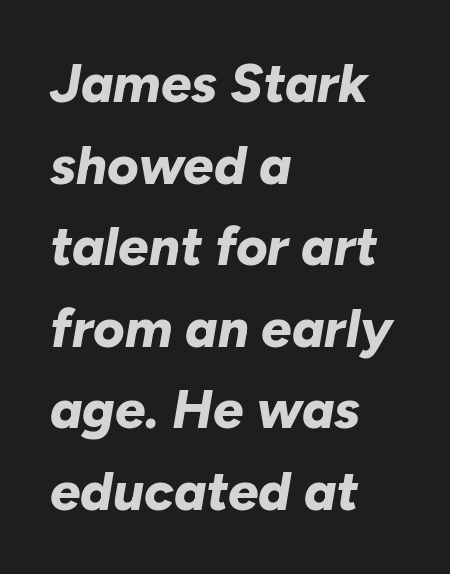
{"italic": "yes", "lean": "right", "slant_degrees": 10, "bold": "yes", "weight": "bold", "width": "normal", "stroke_contrast": "low", "x_height": "medium", "monospaced": "no", "underline": "no", "align": "left", "line_spacing": "normal", "line_spacing_ratio": 1.51, "letter_spacing": "normal", "letter_spacing_em": 0.0, "glyph_px": 54}
